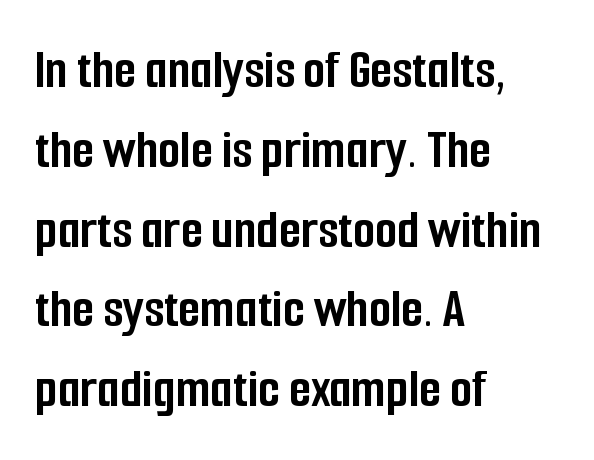
The image shows 57 px semibold, condensed sans-serif type, upright; set left-aligned, normal line spacing (1.4x), normal letter spacing, not underlined; low stroke contrast and a medium x-height.
